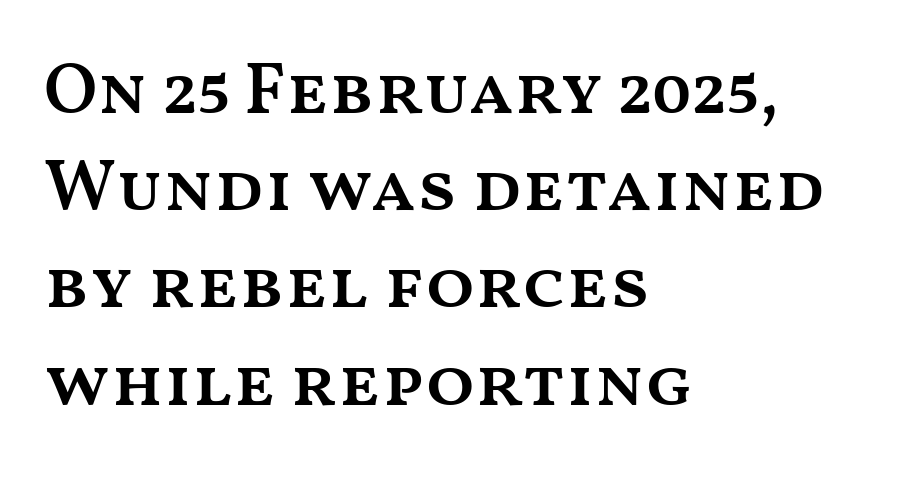
Q: Is the text bold? A: Semi-bold.
Q: Is the text italic (slanted)? A: No, it is upright.
Q: Is the text underlined? A: No.
Q: How is the paragraph aligned? A: Left-aligned.
Q: Is the spacing between letters normal or unusually wide? A: Normal.
Q: Is the spacing between lines tight, normal or loose? A: Normal.
Q: Width (condensed, normal, or wide)? A: Wide.
Q: Stroke contrast? A: Medium.
Q: x-height? A: Medium.
Q: Monospaced? A: No.
